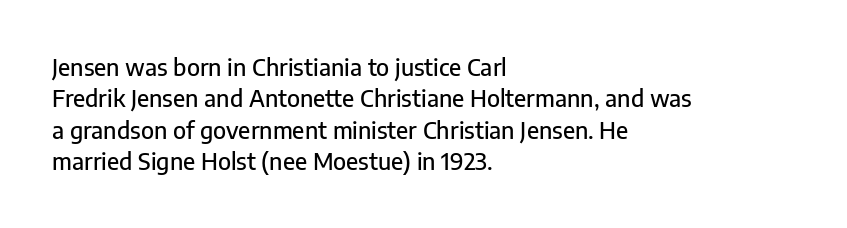
The image shows 23 px text type, upright; set left-aligned, normal line spacing (1.36x), normal letter spacing, not underlined.
